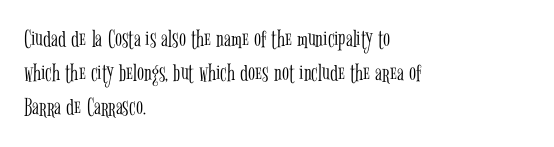
Descenders are the only things crossing below the line. Vertical strokes here are truly vertical. Compared with typical paragraphs, the rows here are spaced about the same. The setting favours the left margin, as ordinary paragraphs usually do.
